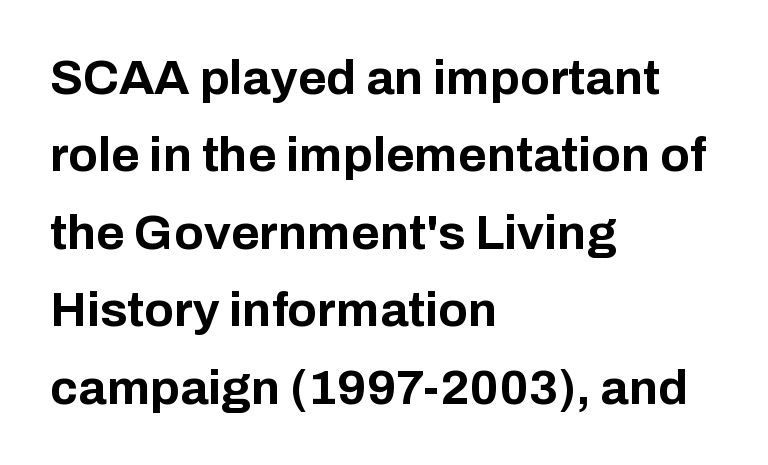
Teacher's note: observe the even left margin — that is flush-left alignment. Here the glyphs are tracked normally, forming tight word shapes. Tall strokes in this sample are plumb rather than angled. On the weight axis this lands at bold, roughly 700. Classification — sans serif. Beneath every word, the page is bare.
